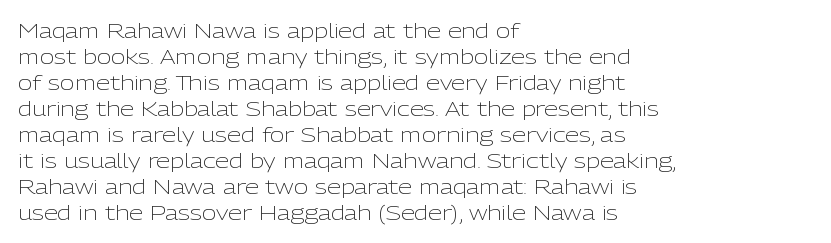
{"italic": "no", "bold": "no", "underline": "no", "align": "left", "line_spacing": "normal", "line_spacing_ratio": 1.3, "letter_spacing": "normal", "letter_spacing_em": 0.0, "glyph_px": 20}
